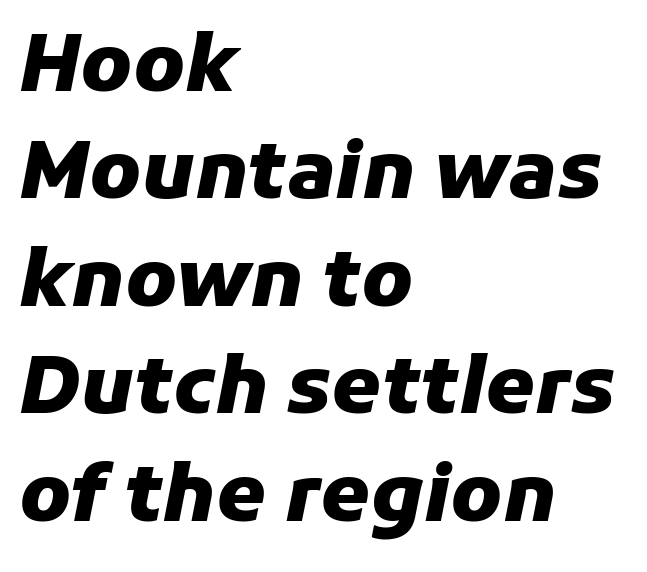
Q: Is the text bold? A: Yes.
Q: Is the text italic (slanted)? A: Yes, it leans right by about 11 degrees.
Q: Is the text underlined? A: No.
Q: How is the paragraph aligned? A: Left-aligned.
Q: Is the spacing between letters normal or unusually wide? A: Normal.
Q: Is the spacing between lines tight, normal or loose? A: Normal.
Q: Width (condensed, normal, or wide)? A: Normal.
Q: Stroke contrast? A: Low.
Q: x-height? A: Medium.
Q: Monospaced? A: No.
